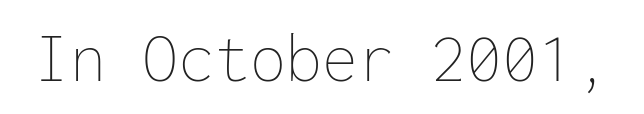
The glyphs are unaccompanied by any horizontal stroke below them. Glyph-to-glyph distance matches everyday printed text. The characters are drawn with everyday or finer stroke widths. The axis of the letterforms is exactly vertical.
